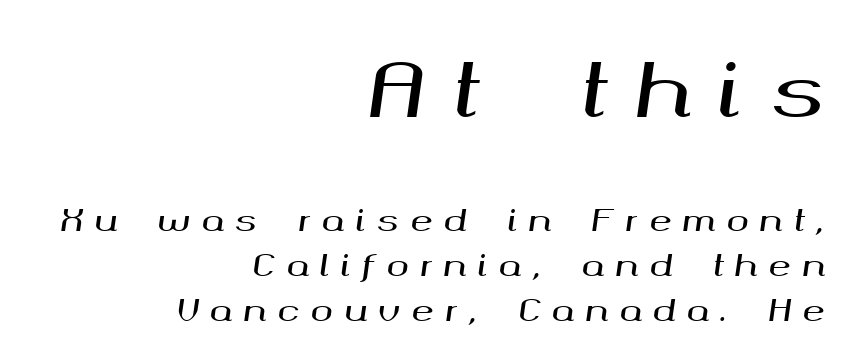
Which margin do the lines hug? The right one — the left edge is uneven. Visually, the top section dominates because its glyphs are scaled up. The lines sit at an ordinary, default distance from one another. Slant detected: the letters are inclined.
